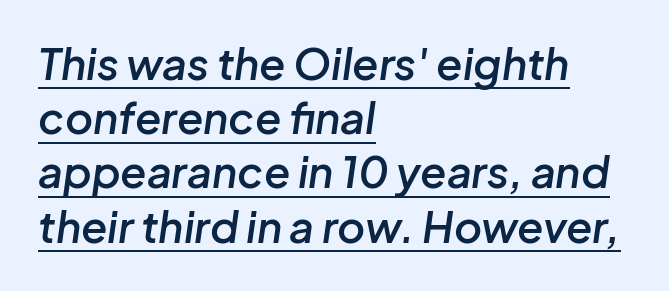
The image shows 43 px semibold type, italic (leaning right); set left-aligned, normal line spacing (1.26x), normal letter spacing, underlined; low stroke contrast and a medium x-height.
